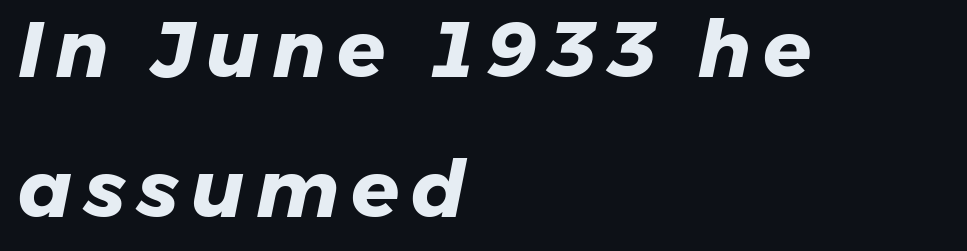
The image shows 79 px heavy sans-serif type; set left-aligned, line spacing 1.77x, not underlined; low stroke contrast and a medium x-height.
